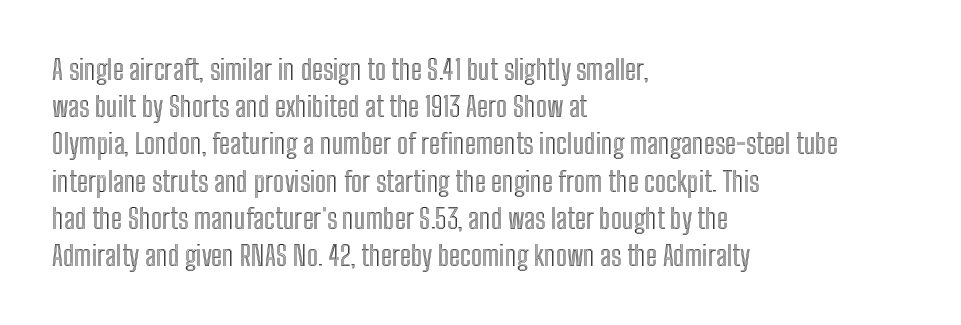
Q: Is the text italic (slanted)? A: No, it is upright.
Q: Is the text underlined? A: No.
Q: How is the paragraph aligned? A: Left-aligned.
Q: Is the spacing between letters normal or unusually wide? A: Normal.
Q: Is the spacing between lines tight, normal or loose? A: Normal.
Q: Width (condensed, normal, or wide)? A: Condensed.
Q: x-height? A: Medium.
Q: Monospaced? A: No.
